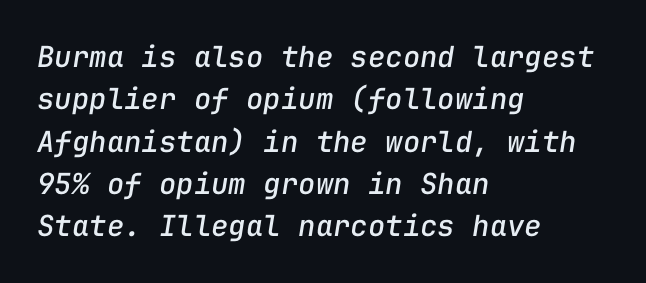
{"italic": "yes", "lean": "right", "slant_degrees": 9, "width": "normal", "stroke_contrast": "low", "x_height": "medium", "monospaced": "yes", "underline": "no", "align": "left", "line_spacing": "normal", "line_spacing_ratio": 1.46, "letter_spacing": "normal", "letter_spacing_em": 0.0, "glyph_px": 29}
